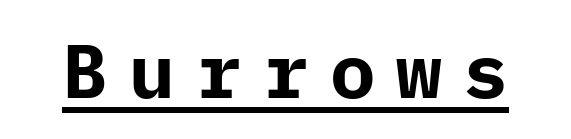
{"serif": "no", "italic": "no", "bold": "yes", "weight": "bold", "width": "normal", "stroke_contrast": "low", "x_height": "medium", "underline": "yes", "letter_spacing": "wide", "letter_spacing_em": 0.28, "glyph_px": 76}
